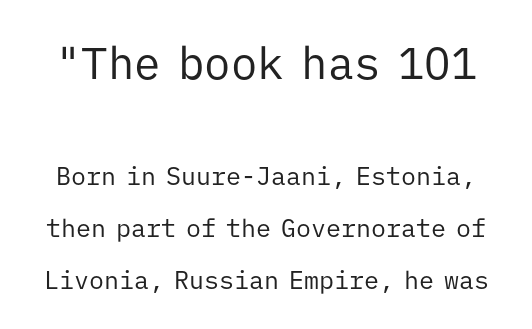
Q: Is the text bold? A: No.
Q: Is the text italic (slanted)? A: No, it is upright.
Q: Is the typeface a serif or a sans-serif typeface? A: Sans-serif.
Q: Is the text underlined? A: No.
Q: Is the spacing between letters normal or unusually wide? A: Normal.
Q: Is the spacing between lines tight, normal or loose? A: Loose.
Q: Which block of text is set in a larger size, the first (top) or the second (bottom)? A: The first (top) one.
Q: Width (condensed, normal, or wide)? A: Normal.
Q: Stroke contrast? A: Low.
Q: x-height? A: Medium.
Q: Monospaced? A: Yes.
